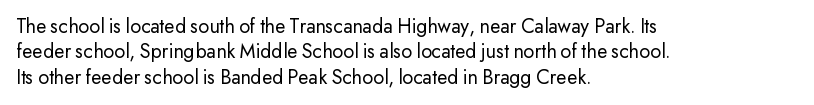
A bare baseline throughout the passage. Line beginnings align vertically; line endings do not. This sample uses plain, unmodified letter spacing. Posture: straight, roman, zero tilt. Is this a heavy cut? Hardly; it is regular or lighter.
